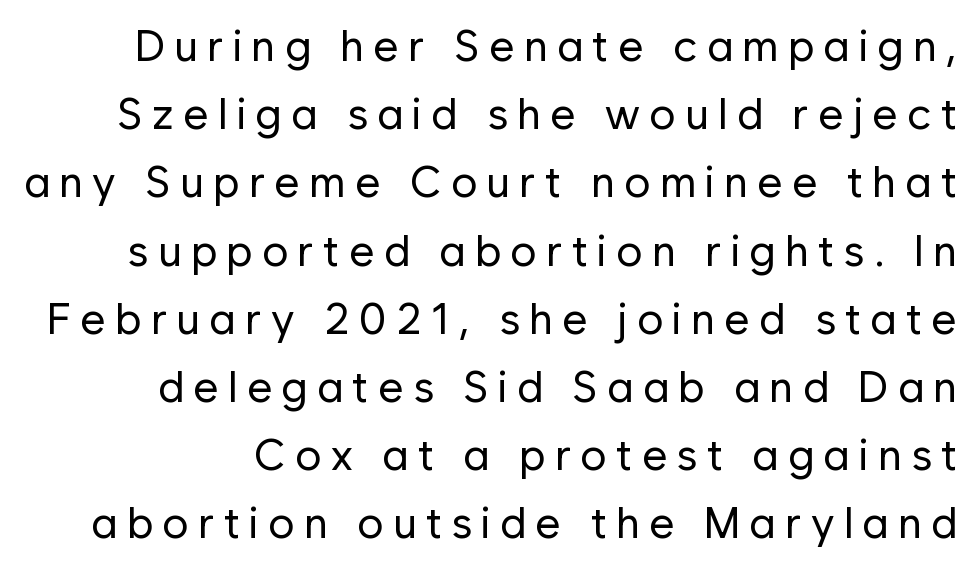
Tracking value appears strongly positive — letters spread wide. This reads as an unemphasized weight, regular at the heaviest. Nothing sits at the stroke ends, so this counts as sans-serif. The passage shown is typed in a proportional face where columns would drift. Compared with typical paragraphs, the rows here are spaced about the same. Style check: upright.
